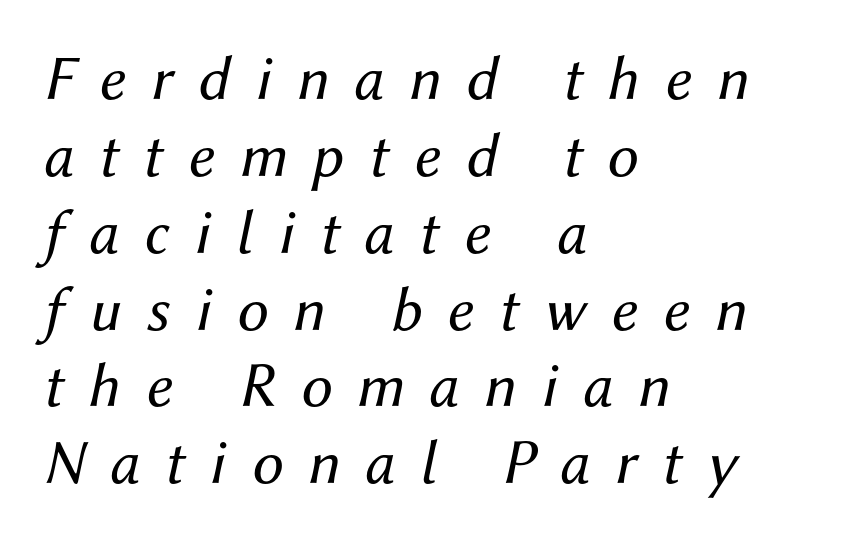
The image shows 63 px regular-weight type, italic (leaning right); set left-aligned, line spacing 1.22x, unusually wide letter spacing (+0.4 em), not underlined; medium stroke contrast and a medium x-height.
